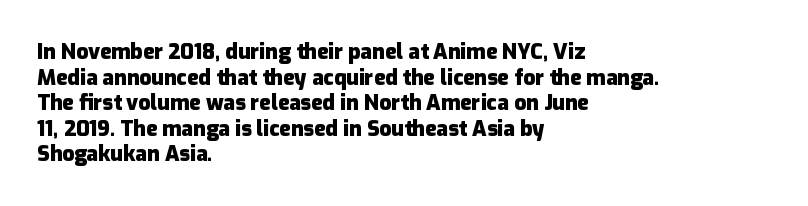
{"italic": "no", "bold": "yes", "underline": "no", "align": "left", "line_spacing_ratio": 1.22, "letter_spacing": "normal", "letter_spacing_em": 0.0, "glyph_px": 21}
